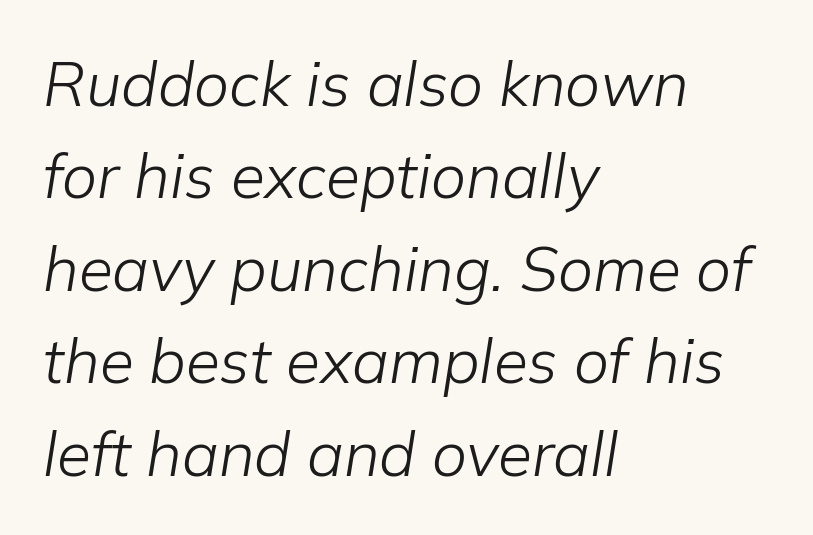
Look at the tracking — it's just the regular setting, nothing added. In terms of leading, this rendering sits right in the middle. The letters look calm and open, with moderate or lighter stems. Words float on clear page, feet unadorned. Do the characters align in a grid? No, the font is proportional. Is the type slanted? Yes — the strokes lean at a clear angle.
